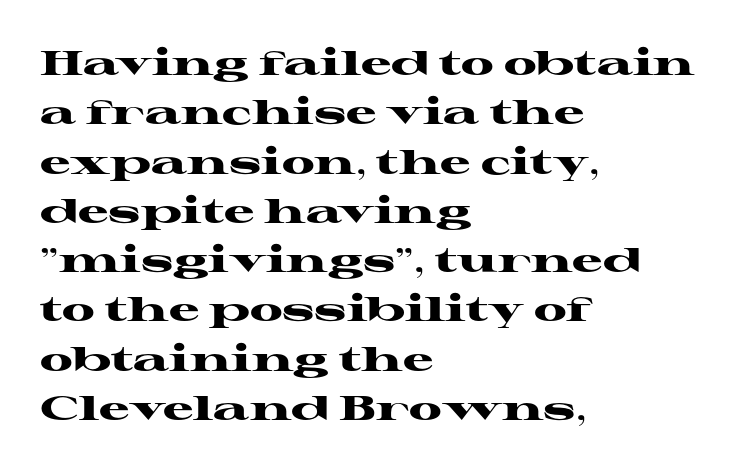
The image shows 34 px heavy, wide serif type, upright; set left-aligned, normal line spacing (1.45x), normal letter spacing, not underlined; high stroke contrast and a medium x-height.
